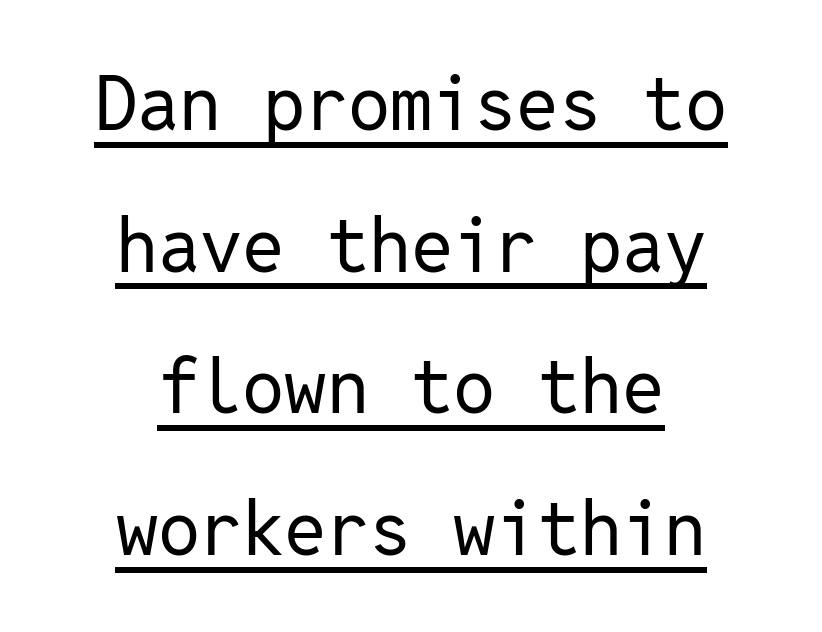
The image shows 75 px regular-weight sans-serif type, upright, monospaced; set centered, line spacing 1.89x, normal letter spacing, underlined; low stroke contrast and a medium x-height.
